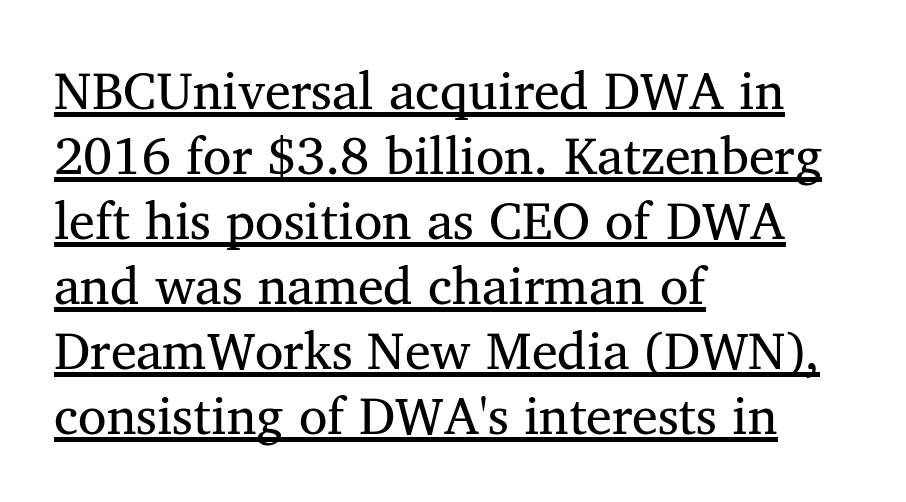
The image shows 52 px regular-weight serif type, upright; set left-aligned, normal line spacing (1.25x), normal letter spacing, underlined; medium stroke contrast and a medium x-height.
